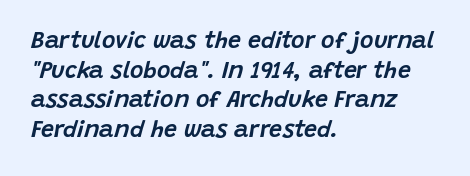
The image shows 23 px text type, italic (leaning right); set left-aligned, normal line spacing (1.29x), normal letter spacing, not underlined.
